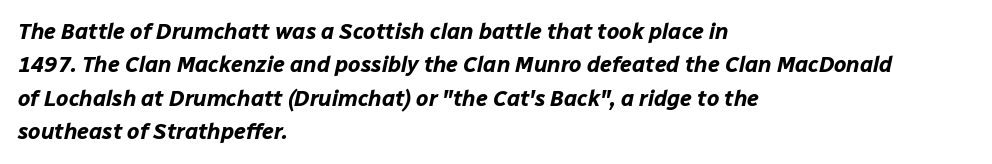
{"italic": "yes", "lean": "right", "slant_degrees": 12, "bold": "yes", "underline": "no", "align": "left", "line_spacing": "normal", "line_spacing_ratio": 1.52, "letter_spacing": "normal", "letter_spacing_em": 0.0, "glyph_px": 22}
